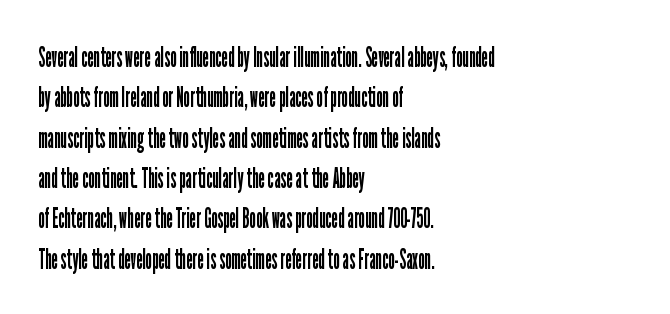
Q: Is the text bold? A: No.
Q: Is the text italic (slanted)? A: No, it is upright.
Q: Is the typeface a serif or a sans-serif typeface? A: Sans-serif.
Q: Is the text underlined? A: No.
Q: How is the paragraph aligned? A: Left-aligned.
Q: Is the spacing between letters normal or unusually wide? A: Normal.
Q: Is the spacing between lines tight, normal or loose? A: Normal.
Q: Width (condensed, normal, or wide)? A: Condensed.
Q: Stroke contrast? A: Low.
Q: x-height? A: Medium.
Q: Monospaced? A: No.
